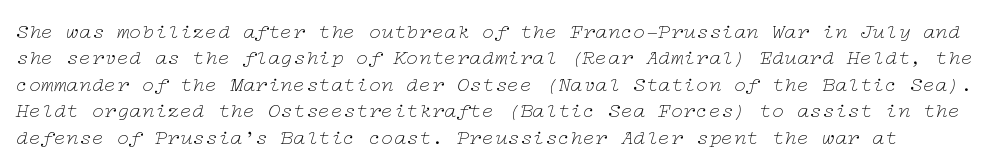
{"italic": "yes", "lean": "right", "slant_degrees": 12, "bold": "no", "underline": "no", "line_spacing": "normal", "line_spacing_ratio": 1.26, "letter_spacing": "normal", "letter_spacing_em": 0.0, "glyph_px": 21}
